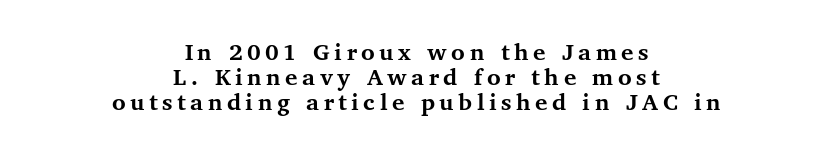
The image shows 26 px bold type, upright; set centered, tight line spacing (0.97x), not underlined.
